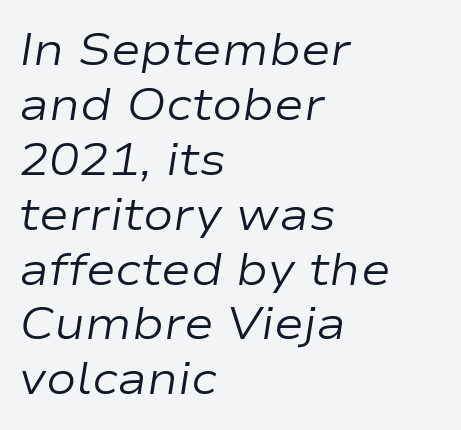
Spacing verdict: proportional, widths tailored to each character. Emphasis-style slanted type is in use. Each stroke keeps to a modest, everyday thickness or less. The line texture is even and compact thanks to regular tracking. Words float on clear page, feet unadorned. Which margin do the lines hug? The left one — the right edge is uneven.
